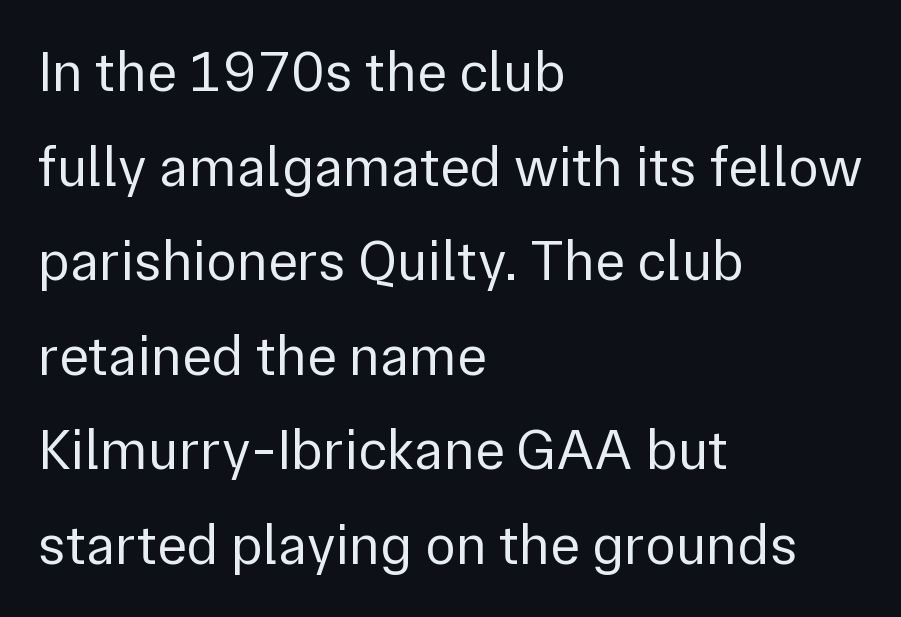
Q: Is the text bold? A: No.
Q: Is the text italic (slanted)? A: No, it is upright.
Q: Is the typeface a serif or a sans-serif typeface? A: Sans-serif.
Q: Is the text underlined? A: No.
Q: How is the paragraph aligned? A: Left-aligned.
Q: Is the spacing between letters normal or unusually wide? A: Normal.
Q: Is the spacing between lines tight, normal or loose? A: Normal.
Q: Width (condensed, normal, or wide)? A: Normal.
Q: x-height? A: Medium.
Q: Monospaced? A: No.
